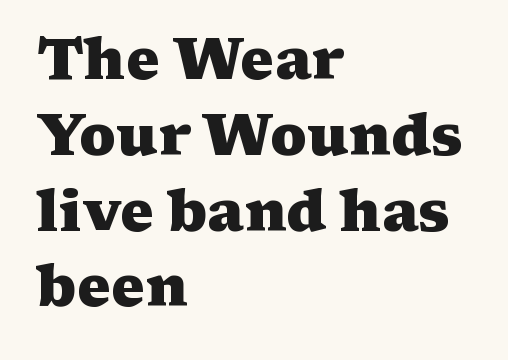
Q: Is the text bold? A: Yes.
Q: Is the text italic (slanted)? A: No, it is upright.
Q: Is the typeface a serif or a sans-serif typeface? A: Serif.
Q: Is the text underlined? A: No.
Q: How is the paragraph aligned? A: Left-aligned.
Q: Is the spacing between letters normal or unusually wide? A: Normal.
Q: Is the spacing between lines tight, normal or loose? A: Normal.
Q: Width (condensed, normal, or wide)? A: Wide.
Q: Stroke contrast? A: Medium.
Q: x-height? A: Medium.
Q: Monospaced? A: No.
